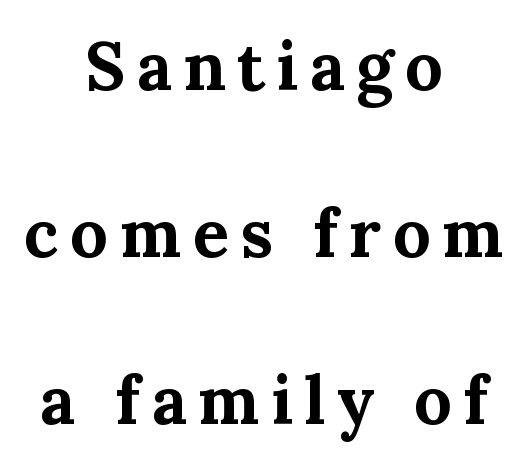
Q: Is the text bold? A: Yes.
Q: Is the text italic (slanted)? A: No, it is upright.
Q: Is the typeface a serif or a sans-serif typeface? A: Serif.
Q: Is the text underlined? A: No.
Q: How is the paragraph aligned? A: Centered.
Q: Is the spacing between lines tight, normal or loose? A: Loose.
Q: Width (condensed, normal, or wide)? A: Normal.
Q: Stroke contrast? A: Medium.
Q: x-height? A: Medium.
Q: Monospaced? A: No.
